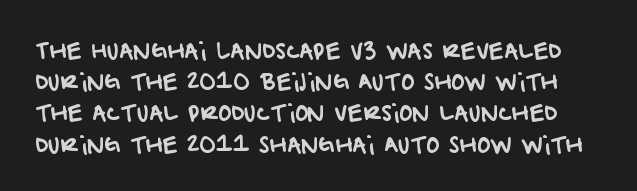
{"underline": "no", "line_spacing": "normal", "line_spacing_ratio": 1.42, "letter_spacing": "normal", "letter_spacing_em": 0.0, "glyph_px": 22}
